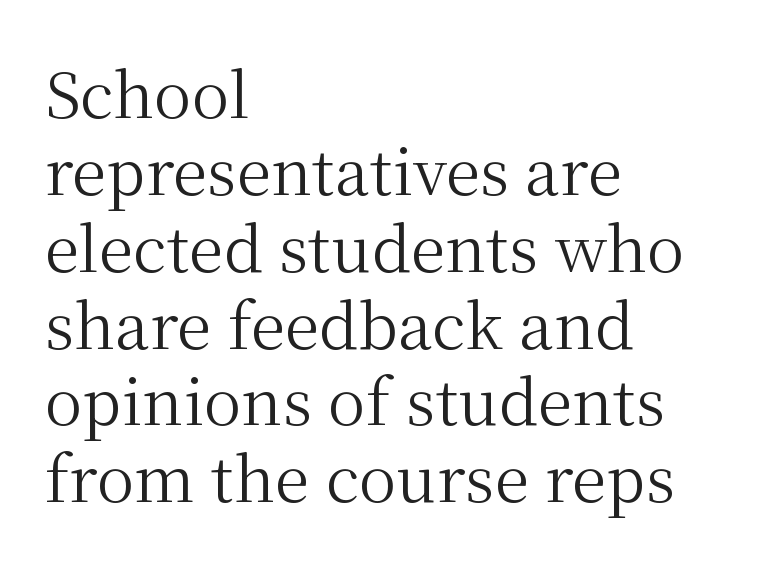
Q: Is the text bold? A: No.
Q: Is the text italic (slanted)? A: No, it is upright.
Q: Is the typeface a serif or a sans-serif typeface? A: Serif.
Q: Is the text underlined? A: No.
Q: How is the paragraph aligned? A: Left-aligned.
Q: Is the spacing between letters normal or unusually wide? A: Normal.
Q: Width (condensed, normal, or wide)? A: Normal.
Q: Stroke contrast? A: Medium.
Q: x-height? A: Medium.
Q: Monospaced? A: No.
